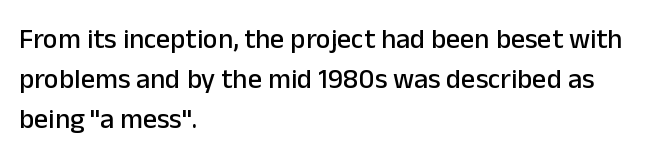
{"serif": "no", "italic": "no", "width": "normal", "stroke_contrast": "low", "x_height": "medium", "monospaced": "no", "underline": "no", "align": "left", "line_spacing": "normal", "line_spacing_ratio": 1.43, "letter_spacing": "normal", "letter_spacing_em": 0.0, "glyph_px": 28}
